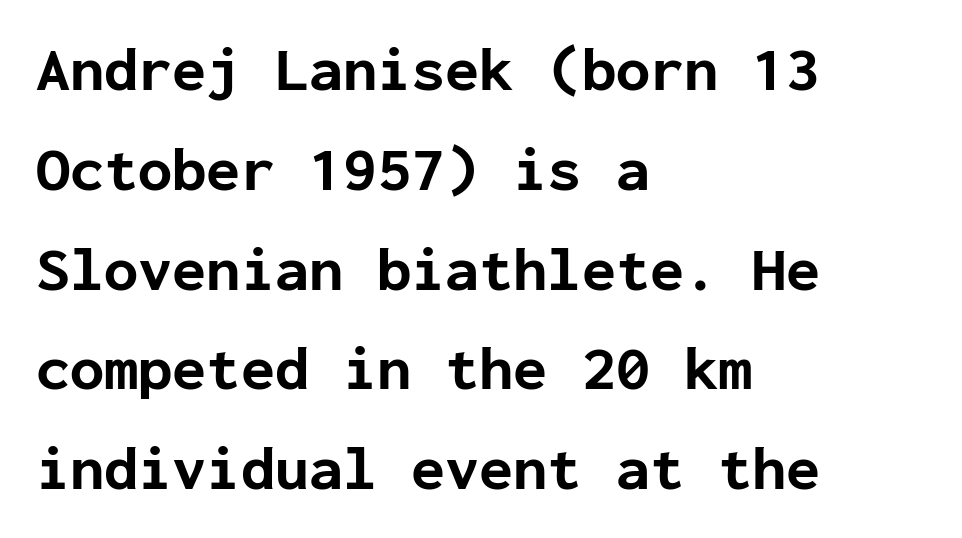
Typographic density is high because the face is bold. The rendering uses typewriter-style spacing with identical character cells. If you measured baseline to baseline, you'd find a middling distance. The characters display no serif detailing; their extremities are plain.
